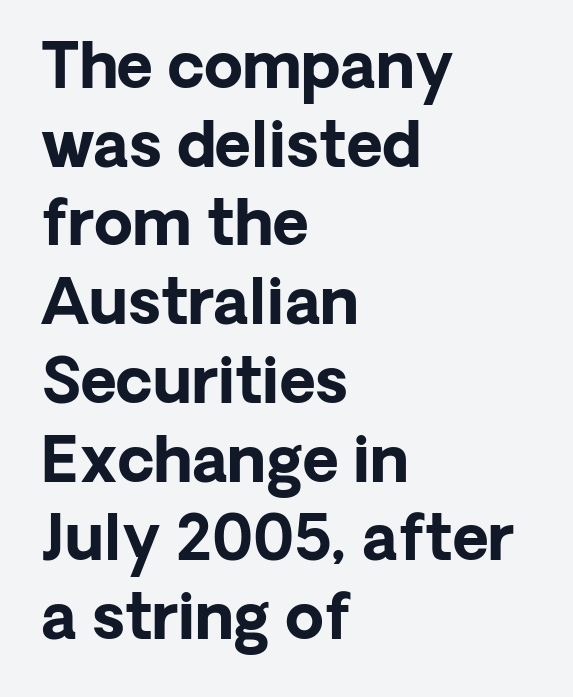
{"serif": "no", "italic": "no", "bold": "yes", "weight": "bold", "width": "normal", "stroke_contrast": "low", "x_height": "medium", "monospaced": "no", "underline": "no", "align": "left", "line_spacing": "normal", "line_spacing_ratio": 1.27, "letter_spacing": "normal", "letter_spacing_em": 0.0, "glyph_px": 62}
